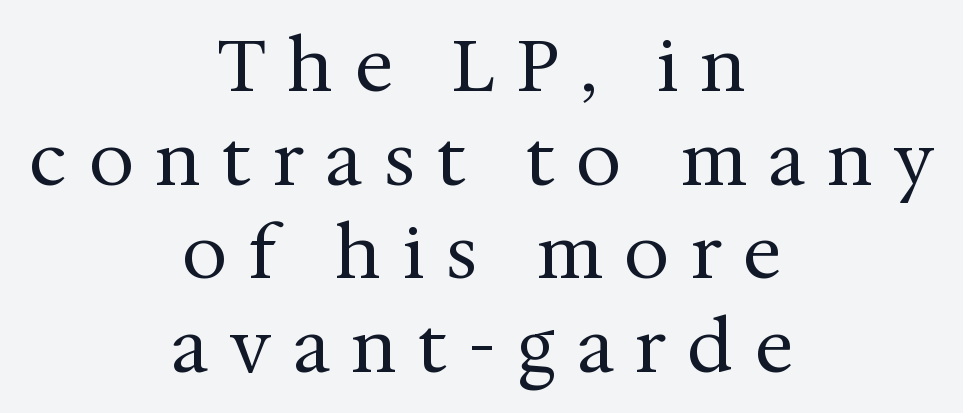
{"serif": "yes", "italic": "no", "bold": "no", "weight": "regular", "width": "normal", "stroke_contrast": "medium", "x_height": "medium", "monospaced": "no", "underline": "no", "align": "center", "line_spacing": "normal", "line_spacing_ratio": 1.3, "letter_spacing": "wide", "letter_spacing_em": 0.31, "glyph_px": 72}
